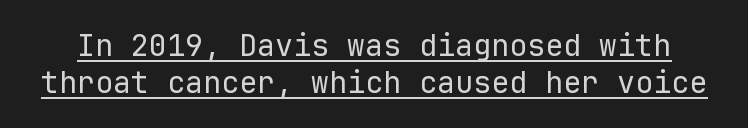
Q: Is the text bold? A: No.
Q: Is the text italic (slanted)? A: No, it is upright.
Q: Is the typeface a serif or a sans-serif typeface? A: Sans-serif.
Q: Is the text underlined? A: Yes.
Q: Is the spacing between letters normal or unusually wide? A: Normal.
Q: Is the spacing between lines tight, normal or loose? A: Normal.
Q: Width (condensed, normal, or wide)? A: Normal.
Q: Stroke contrast? A: Low.
Q: x-height? A: Medium.
Q: Monospaced? A: Yes.
